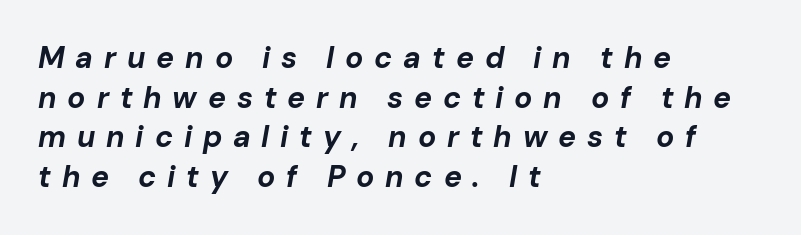
The image shows 30 px bold type, italic (leaning right); set left-aligned, normal line spacing (1.32x), unusually wide letter spacing (+0.36 em), not underlined; low stroke contrast and a medium x-height.
